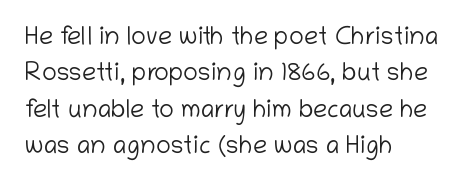
Q: Is the text bold? A: No.
Q: Is the text italic (slanted)? A: No, it is upright.
Q: Is the text underlined? A: No.
Q: How is the paragraph aligned? A: Left-aligned.
Q: Is the spacing between letters normal or unusually wide? A: Normal.
Q: Is the spacing between lines tight, normal or loose? A: Normal.
